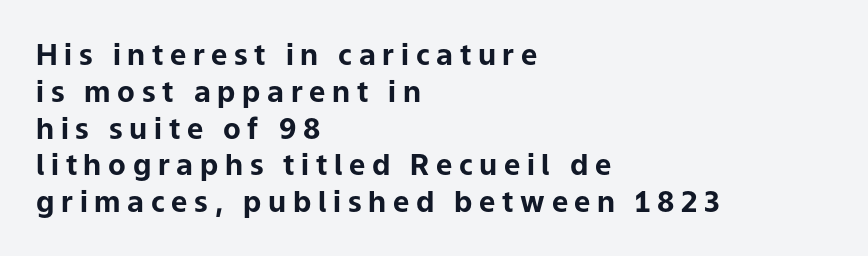
{"serif": "no", "italic": "no", "bold": "yes", "weight": "bold", "width": "normal", "stroke_contrast": "low", "x_height": "medium", "monospaced": "no", "underline": "no", "align": "left", "line_spacing": "normal", "line_spacing_ratio": 1.27, "letter_spacing": "wide", "letter_spacing_em": 0.23, "glyph_px": 29}
